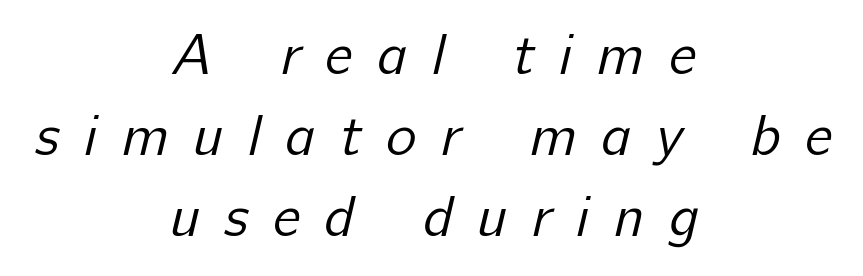
The image shows 58 px regular-weight sans-serif type; set centered, normal line spacing (1.4x), unusually wide letter spacing (+0.42 em), not underlined; low stroke contrast and a medium x-height.
